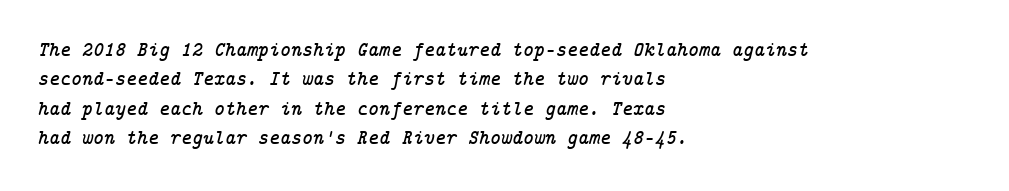
{"italic": "yes", "lean": "right", "slant_degrees": 14, "underline": "no", "align": "left", "line_spacing": "normal", "line_spacing_ratio": 1.4, "letter_spacing": "normal", "letter_spacing_em": 0.0, "glyph_px": 21}
